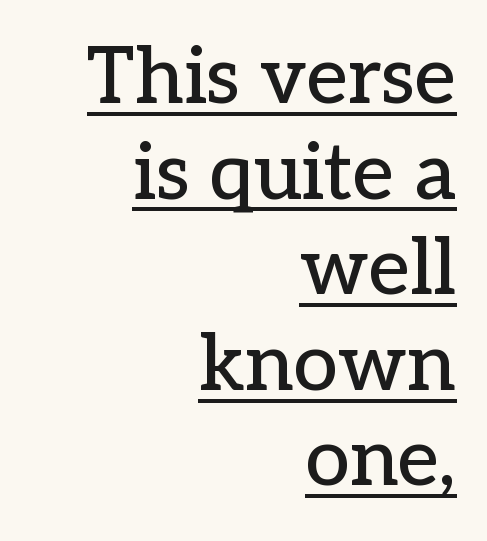
Tracking value appears to be zero — textbook default spacing. Students, observe the line beneath the letters — that is underlining. A typesetter would label this face a serif. Style check: upright.
